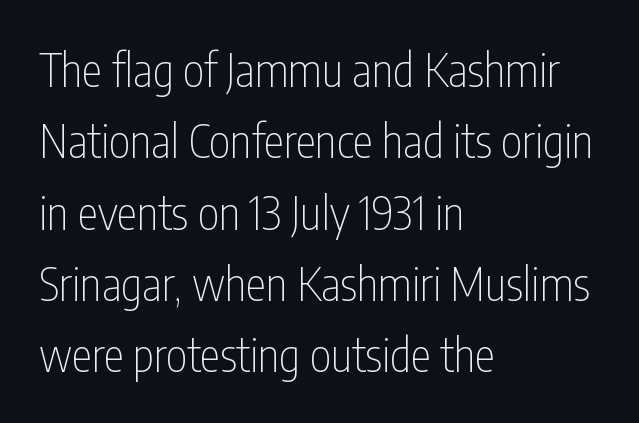
The image shows 46 px thin, condensed sans-serif type, upright; set left-aligned, normal line spacing (1.55x), normal letter spacing, not underlined; low stroke contrast and a medium x-height.
